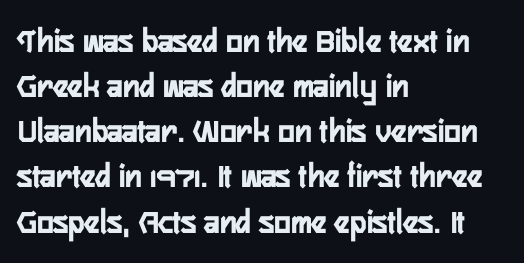
Q: Is the text italic (slanted)? A: No, it is upright.
Q: Is the typeface a serif or a sans-serif typeface? A: Sans-serif.
Q: Is the text underlined? A: No.
Q: How is the paragraph aligned? A: Left-aligned.
Q: Is the spacing between letters normal or unusually wide? A: Normal.
Q: Is the spacing between lines tight, normal or loose? A: Normal.
Q: Width (condensed, normal, or wide)? A: Condensed.
Q: Stroke contrast? A: Low.
Q: x-height? A: Medium.
Q: Monospaced? A: No.
